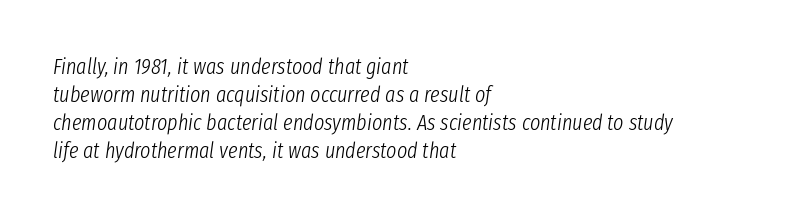
The image shows 22 px text type, italic (leaning right); set left-aligned, normal line spacing (1.27x), normal letter spacing, not underlined.
